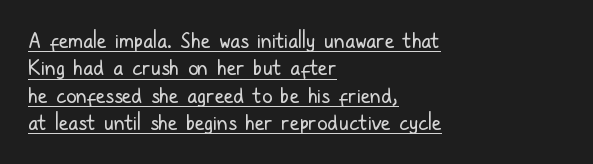
Q: Is the text bold? A: No.
Q: Is the text italic (slanted)? A: No, it is upright.
Q: Is the text underlined? A: Yes.
Q: How is the paragraph aligned? A: Left-aligned.
Q: Is the spacing between letters normal or unusually wide? A: Normal.
Q: Is the spacing between lines tight, normal or loose? A: Normal.
